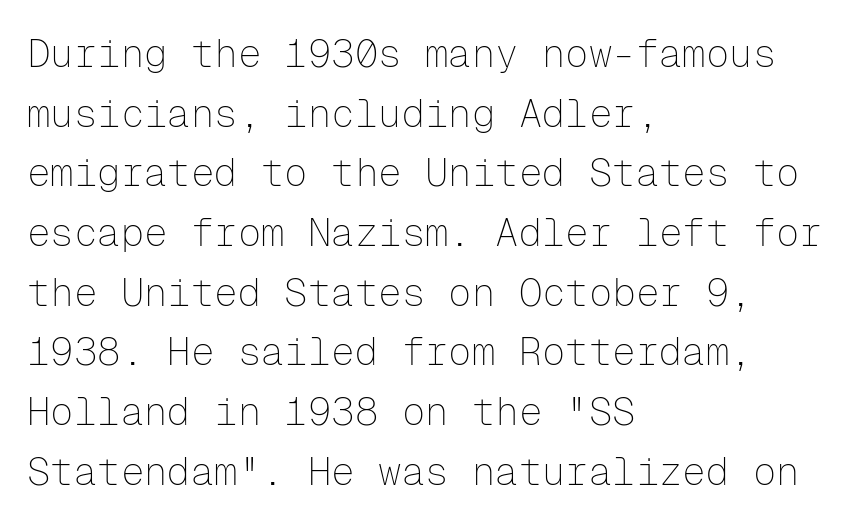
{"serif": "no", "italic": "no", "bold": "no", "weight": "thin", "width": "normal", "stroke_contrast": "low", "x_height": "medium", "monospaced": "yes", "underline": "no", "align": "left", "line_spacing": "normal", "line_spacing_ratio": 1.53, "letter_spacing": "normal", "letter_spacing_em": 0.0, "glyph_px": 39}
